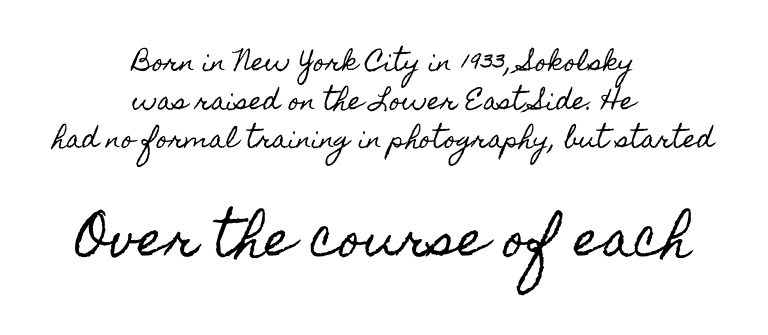
Q: Is the text italic (slanted)? A: Yes.
Q: Is the text underlined? A: No.
Q: How is the paragraph aligned? A: Centered.
Q: Is the spacing between letters normal or unusually wide? A: Normal.
Q: Is the spacing between lines tight, normal or loose? A: Normal.
Q: Which block of text is set in a larger size, the first (top) or the second (bottom)? A: The second (bottom) one.
Q: Width (condensed, normal, or wide)? A: Condensed.
Q: x-height? A: Small.
Q: Monospaced? A: No.
